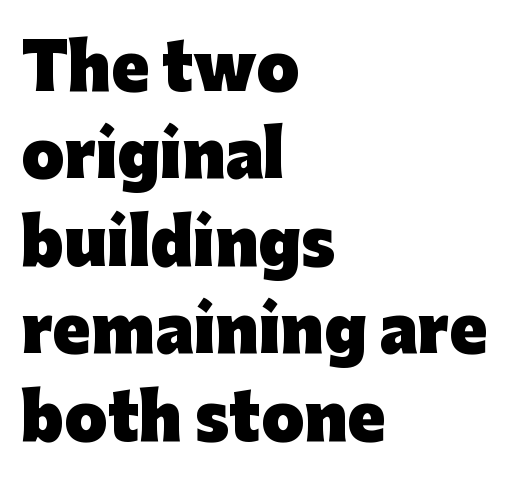
{"serif": "no", "italic": "no", "bold": "yes", "weight": "heavy", "width": "normal", "stroke_contrast": "low", "x_height": "medium", "monospaced": "no", "underline": "no", "align": "left", "line_spacing": "normal", "line_spacing_ratio": 1.41, "letter_spacing": "normal", "letter_spacing_em": 0.0, "glyph_px": 62}
